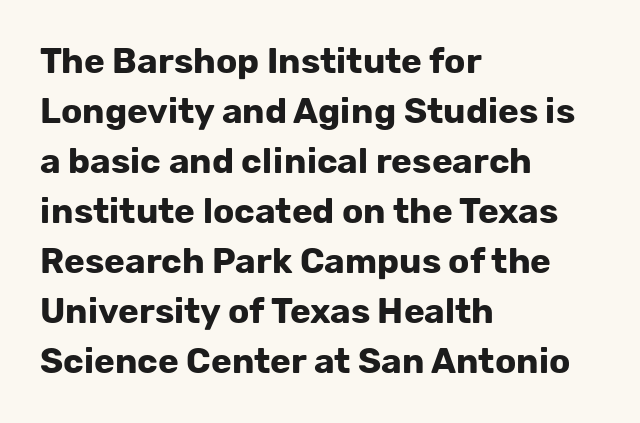
Q: Is the text bold? A: Yes.
Q: Is the text italic (slanted)? A: No, it is upright.
Q: Is the typeface a serif or a sans-serif typeface? A: Sans-serif.
Q: Is the text underlined? A: No.
Q: How is the paragraph aligned? A: Left-aligned.
Q: Is the spacing between letters normal or unusually wide? A: Normal.
Q: Is the spacing between lines tight, normal or loose? A: Normal.
Q: Width (condensed, normal, or wide)? A: Normal.
Q: Stroke contrast? A: Low.
Q: x-height? A: Medium.
Q: Monospaced? A: No.
